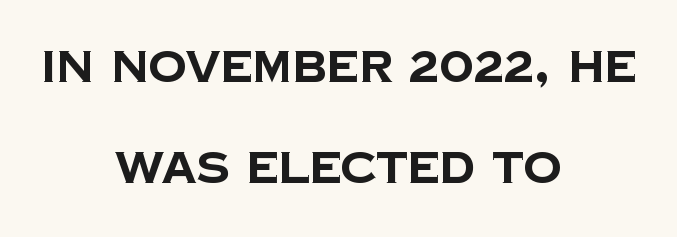
Q: Is the text bold? A: Yes.
Q: Is the typeface a serif or a sans-serif typeface? A: Sans-serif.
Q: Is the text underlined? A: No.
Q: How is the paragraph aligned? A: Centered.
Q: Is the spacing between letters normal or unusually wide? A: Normal.
Q: Is the spacing between lines tight, normal or loose? A: Loose.
Q: Width (condensed, normal, or wide)? A: Normal.
Q: Stroke contrast? A: Low.
Q: x-height? A: Large.
Q: Monospaced? A: No.
